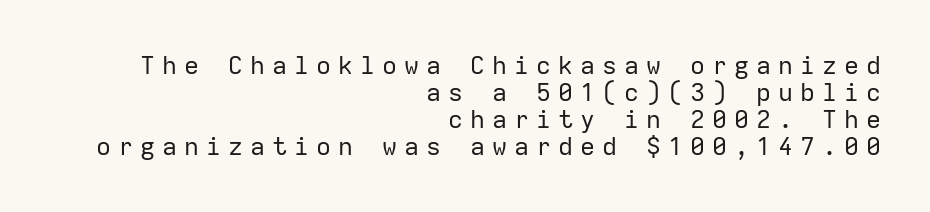
Q: Is the text bold? A: No.
Q: Is the text italic (slanted)? A: No, it is upright.
Q: Is the text underlined? A: No.
Q: How is the paragraph aligned? A: Right-aligned.
Q: Is the spacing between letters normal or unusually wide? A: Unusually wide.
Q: Is the spacing between lines tight, normal or loose? A: Tight.
